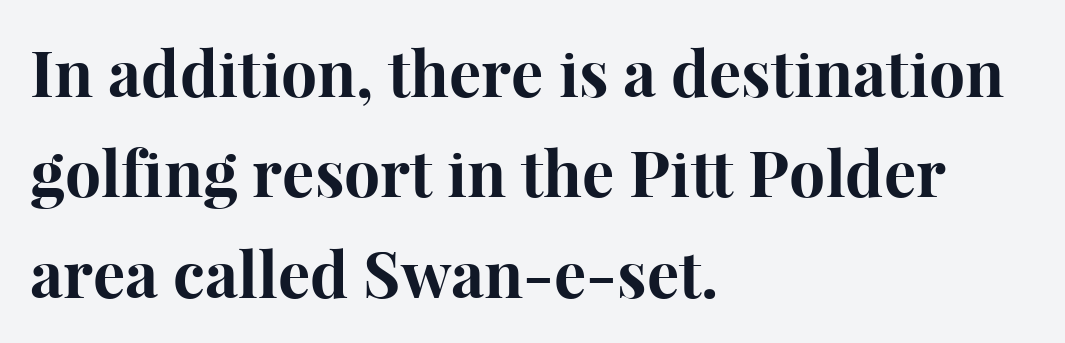
The area under the type is left untouched. In terms of weight, the rendering is a true, heavy bold. Whoever set this chose a conventional vertical rhythm. Left-aligned paragraph, ragged on the right.
